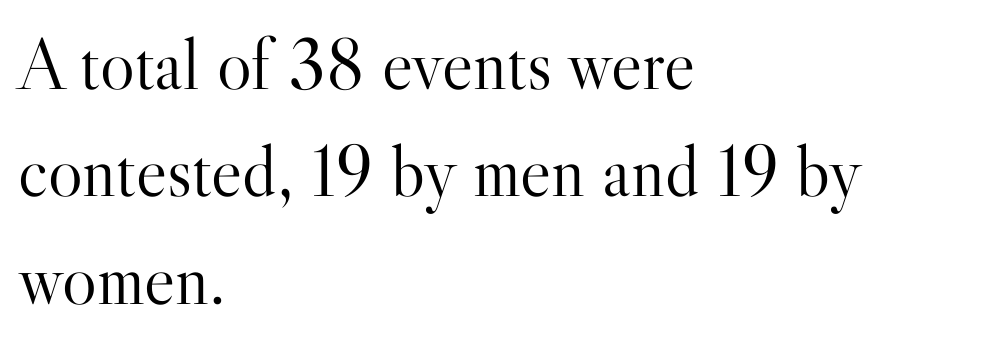
{"serif": "yes", "italic": "no", "bold": "no", "weight": "light", "width": "normal", "stroke_contrast": "high", "x_height": "small", "monospaced": "no", "underline": "no", "align": "left", "line_spacing": "normal", "line_spacing_ratio": 1.47, "letter_spacing": "normal", "letter_spacing_em": 0.0, "glyph_px": 73}
